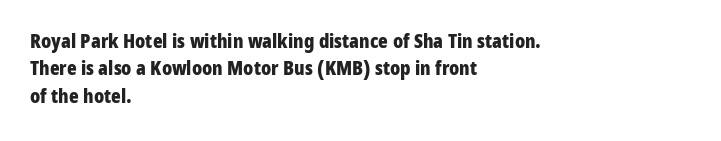
{"italic": "no", "bold": "yes", "underline": "no", "align": "left", "line_spacing": "normal", "line_spacing_ratio": 1.37, "letter_spacing": "normal", "letter_spacing_em": 0.0, "glyph_px": 20}
